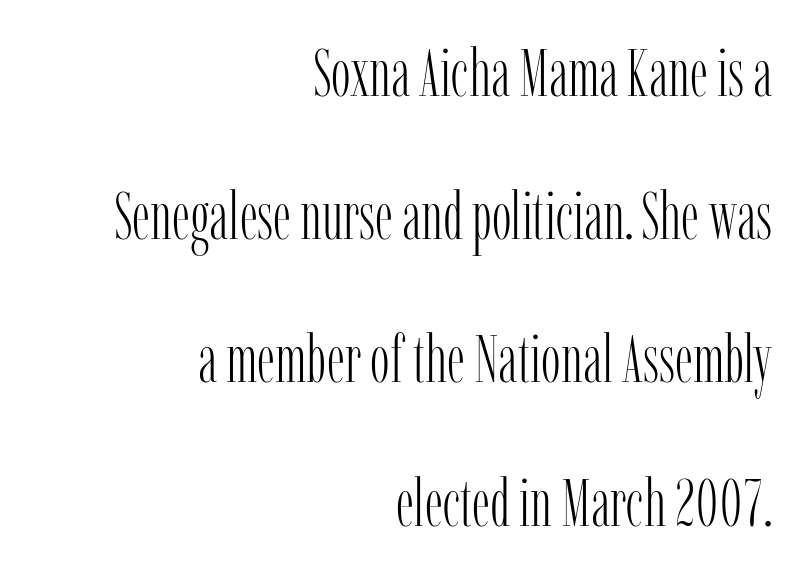
{"serif": "yes", "italic": "no", "bold": "no", "weight": "light", "width": "condensed", "stroke_contrast": "low", "x_height": "medium", "monospaced": "no", "underline": "no", "align": "right", "line_spacing": "loose", "line_spacing_ratio": 2.17, "letter_spacing": "normal", "letter_spacing_em": 0.0, "glyph_px": 66}
